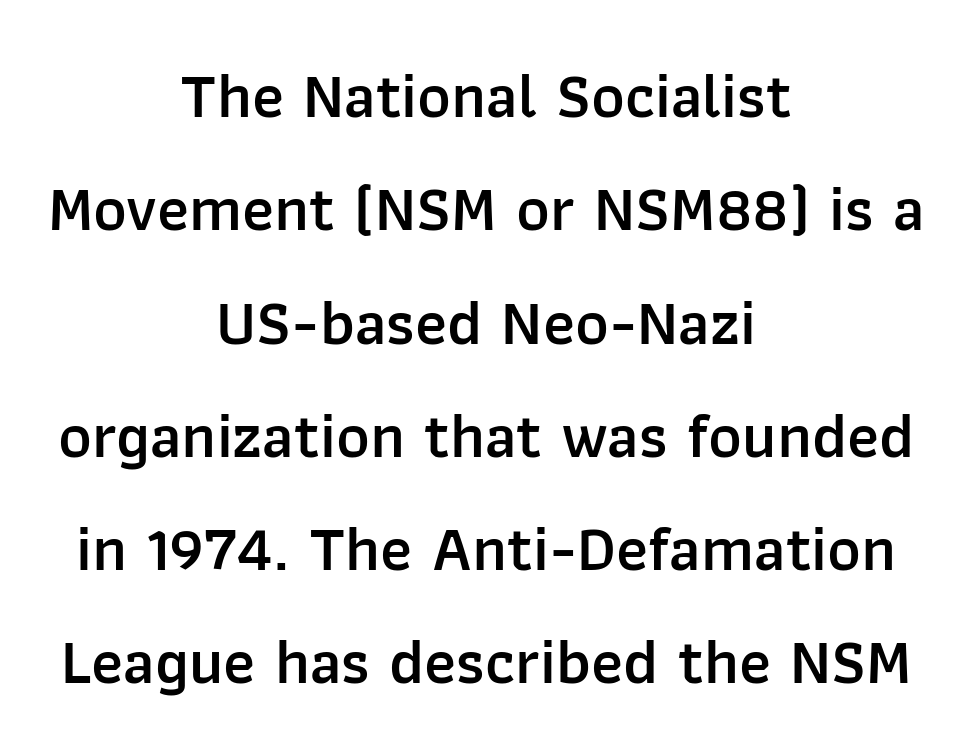
Check where the strokes stop: nothing finishes them off — pure sans. Ordinary non-slanted type is in use. Centered paragraph, ragged on both sides. How are the letters spaced? Ordinarily, with no added tracking. This sample has the flowing, uneven cadence of proportional lettering.
